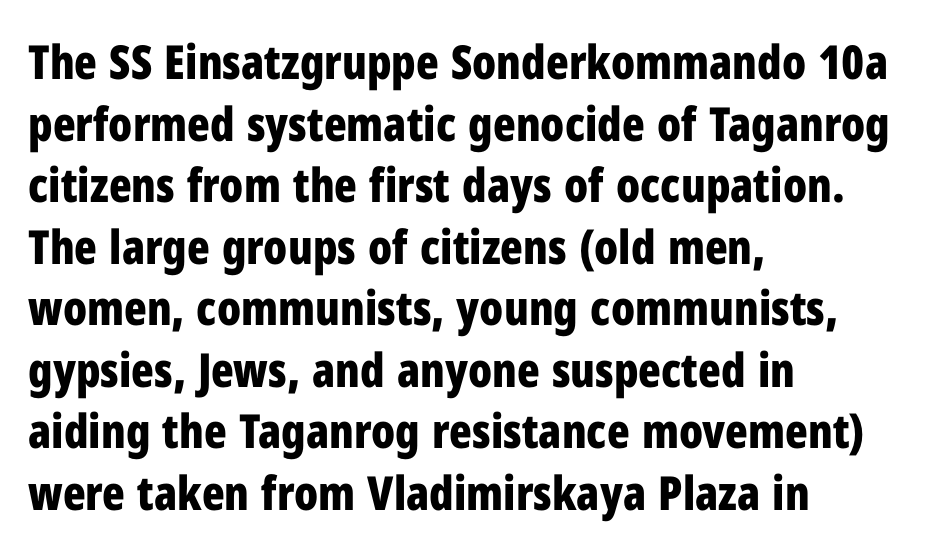
{"serif": "no", "italic": "no", "bold": "yes", "weight": "bold", "width": "condensed", "stroke_contrast": "low", "x_height": "medium", "monospaced": "no", "underline": "no", "align": "left", "line_spacing": "normal", "line_spacing_ratio": 1.31, "letter_spacing": "normal", "letter_spacing_em": 0.0, "glyph_px": 47}
